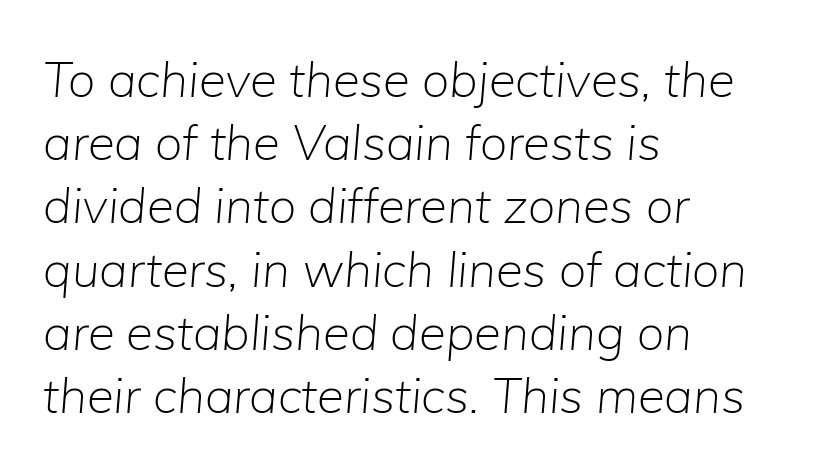
Regular leading. Each line starts at the same left margin while the right side varies. Counters stay open thanks to moderate or lighter strokes. The space directly below the letters is spotless. The face used here has a pronounced slope to its letters. In terms of letterspacing, this is plain default setting.
